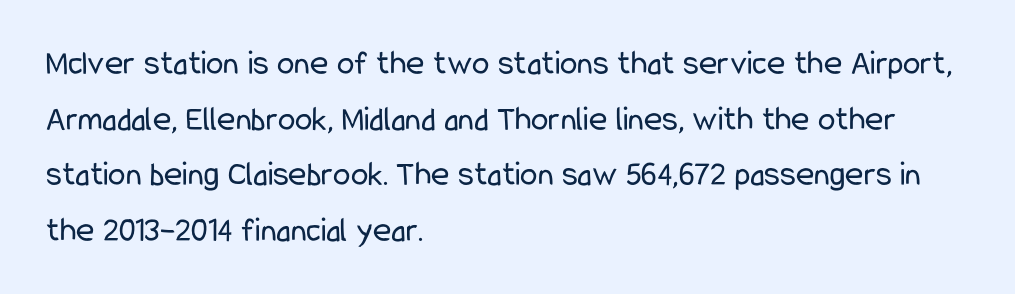
{"serif": "no", "italic": "no", "bold": "no", "weight": "regular", "width": "condensed", "stroke_contrast": "low", "x_height": "medium", "monospaced": "no", "underline": "no", "align": "left", "line_spacing": "normal", "line_spacing_ratio": 1.59, "letter_spacing": "normal", "letter_spacing_em": 0.0, "glyph_px": 35}
